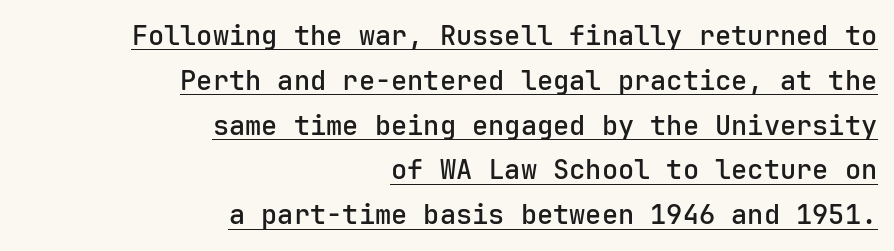
The image shows 27 px text type, upright; set right-aligned, normal line spacing (1.66x), normal letter spacing, underlined.
